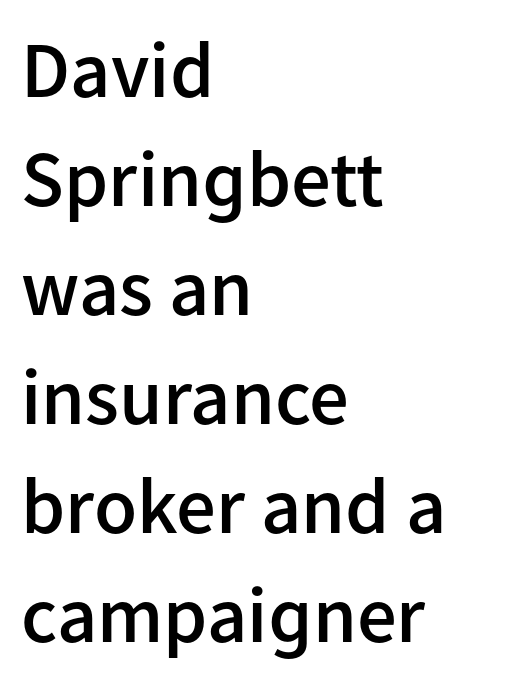
It's the straight-up-and-down kind of type. Note: no serifs on the glyphs. The letters advance in unequal steps, a hallmark of proportional type. This is the in-between weight designers call semibold or demi.
